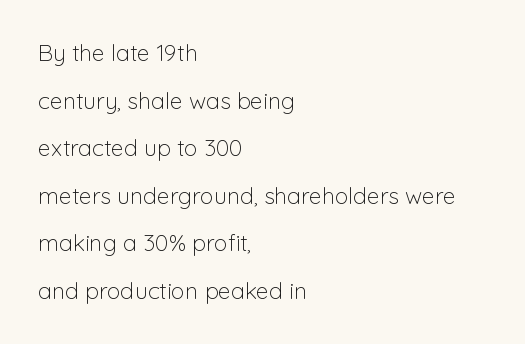
The image shows 23 px text type, upright; set left-aligned, loose line spacing (2.07x), normal letter spacing, not underlined.
